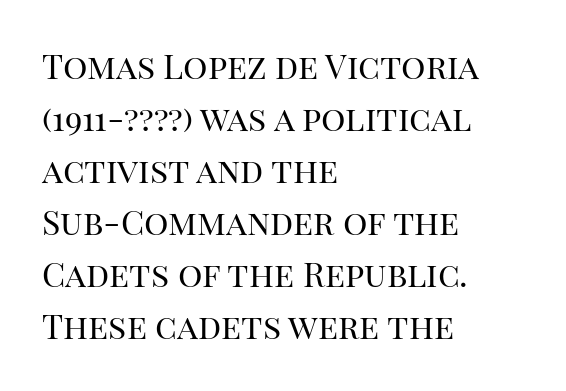
The image shows 34 px regular-weight serif type, upright; set left-aligned, normal line spacing (1.53x), normal letter spacing, not underlined; high stroke contrast and a large x-height.
